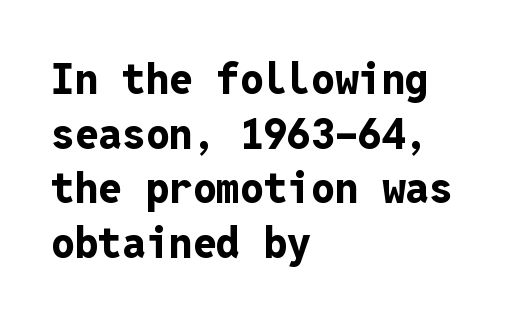
Q: Is the text bold? A: Yes.
Q: Is the text italic (slanted)? A: No, it is upright.
Q: Is the typeface a serif or a sans-serif typeface? A: Sans-serif.
Q: Is the text underlined? A: No.
Q: How is the paragraph aligned? A: Left-aligned.
Q: Is the spacing between letters normal or unusually wide? A: Normal.
Q: Is the spacing between lines tight, normal or loose? A: Normal.
Q: Width (condensed, normal, or wide)? A: Normal.
Q: Stroke contrast? A: Low.
Q: x-height? A: Medium.
Q: Monospaced? A: Yes.
